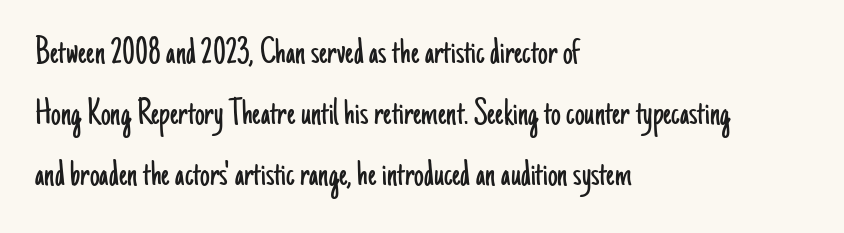
The image shows 39 px light, condensed sans-serif type, upright; set left-aligned, normal line spacing (1.57x), normal letter spacing, not underlined; low stroke contrast and a small x-height.
